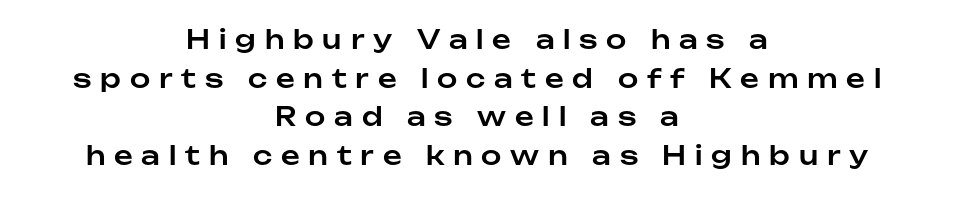
Q: Is the text italic (slanted)? A: No, it is upright.
Q: Is the text underlined? A: No.
Q: How is the paragraph aligned? A: Centered.
Q: Is the spacing between letters normal or unusually wide? A: Unusually wide.
Q: Is the spacing between lines tight, normal or loose? A: Normal.
